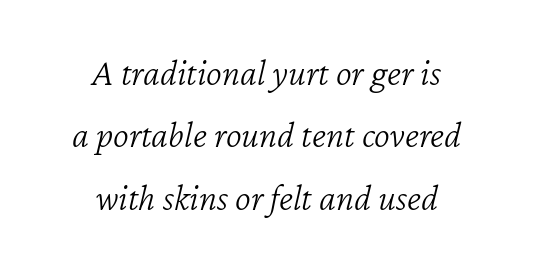
The image shows 38 px light type, italic (leaning right); set centered, normal line spacing (1.64x), normal letter spacing, not underlined; low stroke contrast and a medium x-height.
